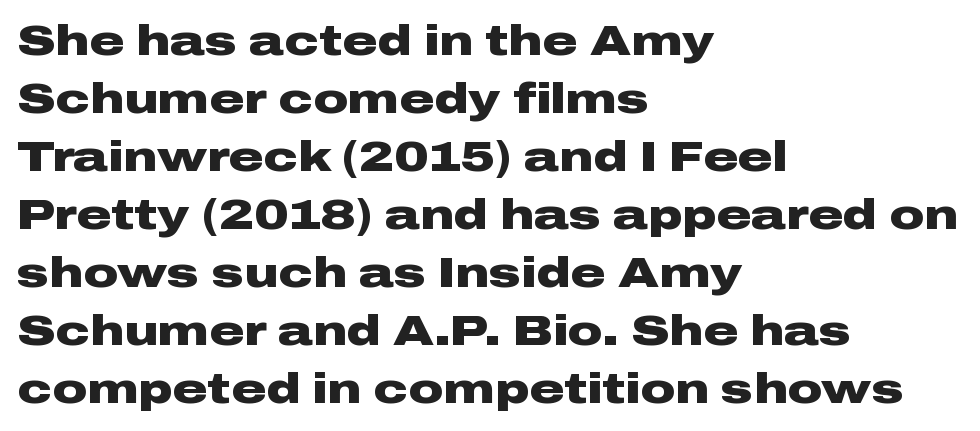
Q: Is the text bold? A: Yes.
Q: Is the text italic (slanted)? A: No, it is upright.
Q: Is the typeface a serif or a sans-serif typeface? A: Sans-serif.
Q: Is the text underlined? A: No.
Q: How is the paragraph aligned? A: Left-aligned.
Q: Is the spacing between letters normal or unusually wide? A: Normal.
Q: Is the spacing between lines tight, normal or loose? A: Normal.
Q: Width (condensed, normal, or wide)? A: Wide.
Q: Stroke contrast? A: Low.
Q: x-height? A: Medium.
Q: Monospaced? A: No.
